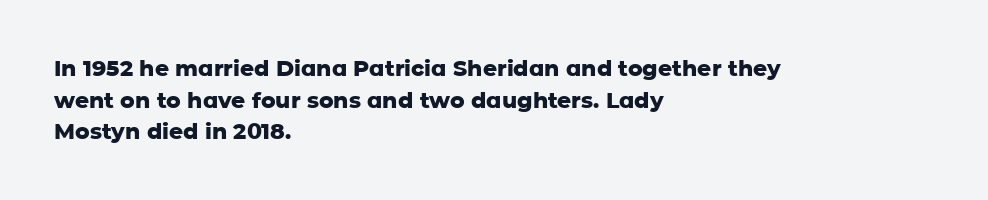
{"italic": "no", "bold": "yes", "underline": "no", "align": "left", "line_spacing": "normal", "line_spacing_ratio": 1.44, "letter_spacing": "normal", "letter_spacing_em": 0.0, "glyph_px": 22}
